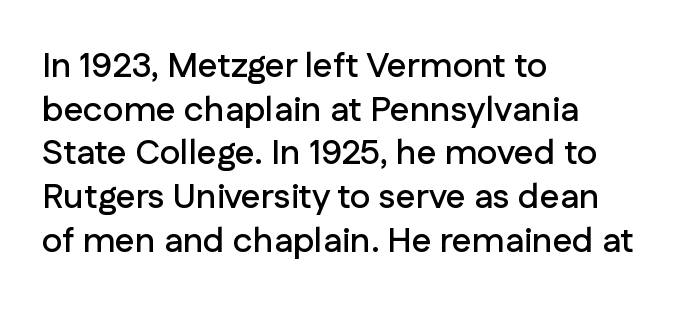
Where is the straight margin? On the left. The typeface chosen for these lines omits serifs. Underlining? Definitely not there. Each letter keeps its own natural width here, so spacing adapts to shape.
